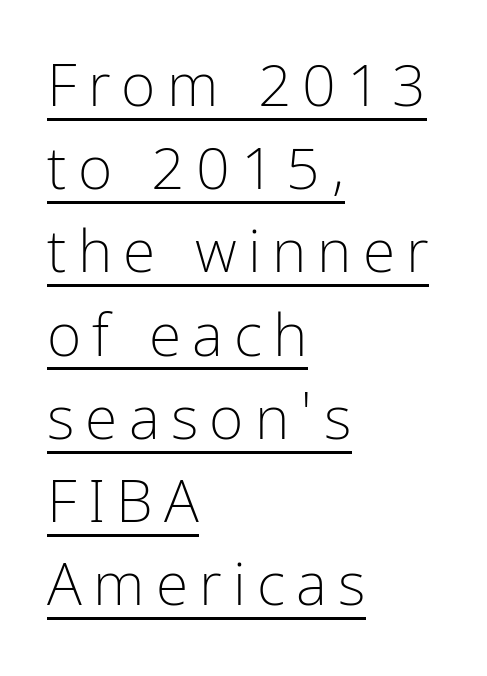
{"serif": "no", "italic": "no", "bold": "no", "weight": "light", "width": "condensed", "stroke_contrast": "low", "x_height": "medium", "monospaced": "no", "underline": "yes", "align": "left", "line_spacing": "normal", "line_spacing_ratio": 1.41, "glyph_px": 59}
